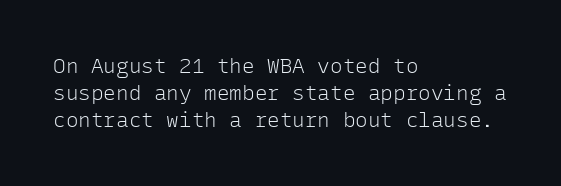
{"italic": "no", "bold": "no", "underline": "no", "align": "left", "line_spacing": "normal", "line_spacing_ratio": 1.28, "letter_spacing": "normal", "letter_spacing_em": 0.0, "glyph_px": 21}
